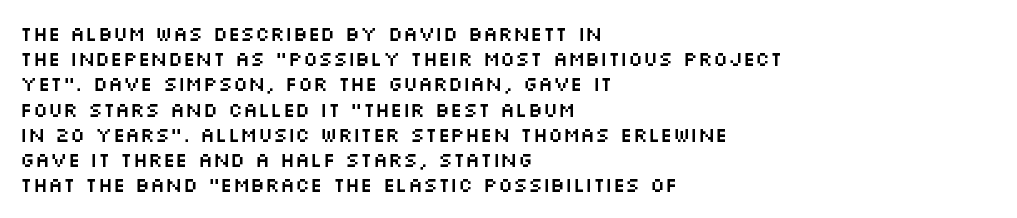
Q: Is the text italic (slanted)? A: No, it is upright.
Q: Is the text underlined? A: No.
Q: How is the paragraph aligned? A: Left-aligned.
Q: Is the spacing between letters normal or unusually wide? A: Normal.
Q: Is the spacing between lines tight, normal or loose? A: Normal.
